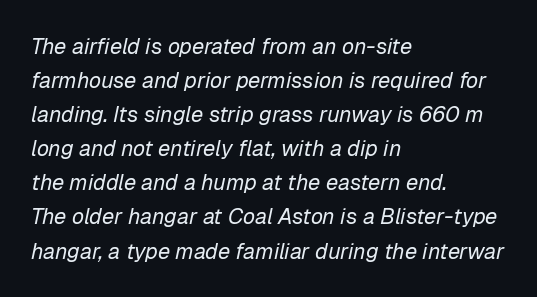
The image shows 22 px text type, italic (leaning right); set left-aligned, normal line spacing (1.55x), normal letter spacing, not underlined.
